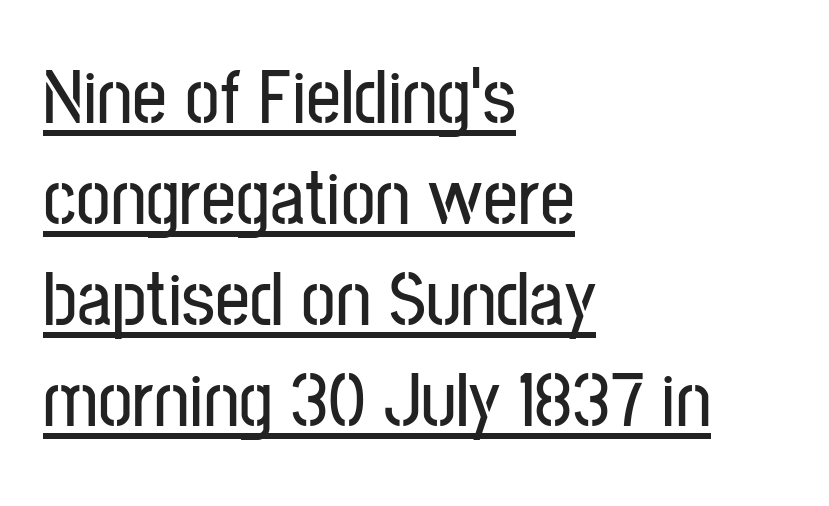
{"serif": "no", "italic": "no", "width": "condensed", "stroke_contrast": "low", "x_height": "medium", "monospaced": "no", "underline": "yes", "align": "left", "line_spacing": "normal", "line_spacing_ratio": 1.31, "letter_spacing": "normal", "letter_spacing_em": 0.0, "glyph_px": 77}
